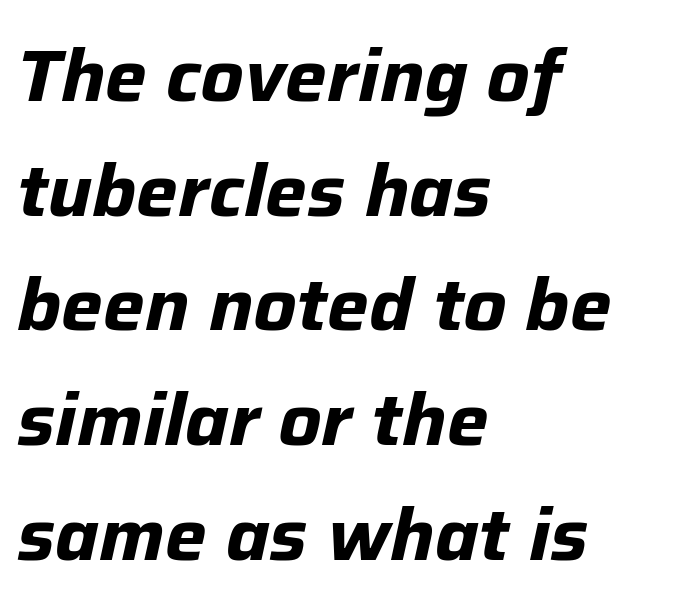
Q: Is the text bold? A: Yes.
Q: Is the text italic (slanted)? A: Yes, it leans right by about 12 degrees.
Q: Is the text underlined? A: No.
Q: How is the paragraph aligned? A: Left-aligned.
Q: Is the spacing between letters normal or unusually wide? A: Normal.
Q: Is the spacing between lines tight, normal or loose? A: Normal.
Q: Width (condensed, normal, or wide)? A: Normal.
Q: Stroke contrast? A: Low.
Q: x-height? A: Medium.
Q: Monospaced? A: No.
